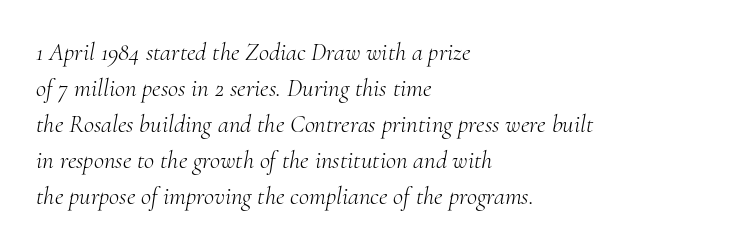
The image shows 25 px text type, italic (leaning right); set left-aligned, normal line spacing (1.44x), normal letter spacing, not underlined.
